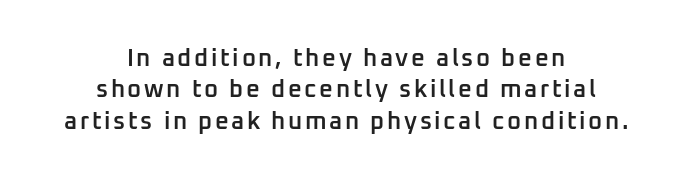
Q: Is the text bold? A: Semi-bold.
Q: Is the text italic (slanted)? A: No, it is upright.
Q: Is the text underlined? A: No.
Q: How is the paragraph aligned? A: Centered.
Q: Is the spacing between lines tight, normal or loose? A: Normal.
